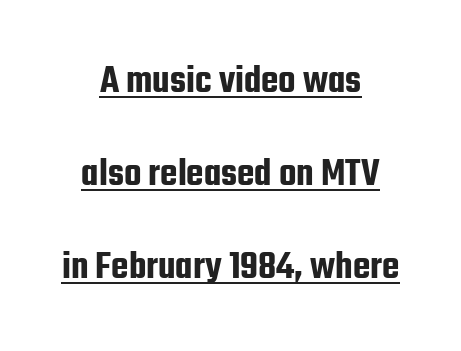
{"serif": "no", "italic": "no", "width": "condensed", "stroke_contrast": "low", "x_height": "medium", "monospaced": "no", "underline": "yes", "align": "center", "line_spacing": "loose", "line_spacing_ratio": 2.33, "letter_spacing": "normal", "letter_spacing_em": 0.0, "glyph_px": 40}
